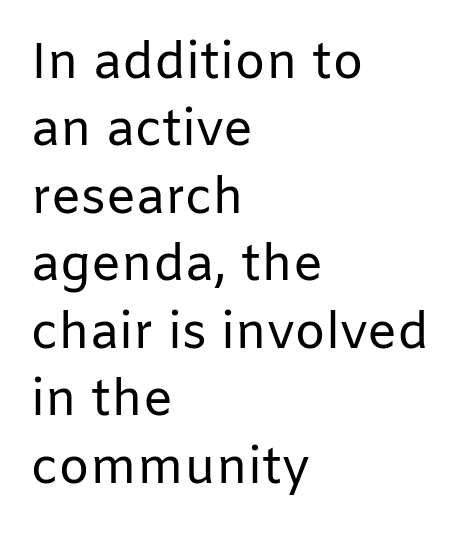
Q: Is the text bold? A: No.
Q: Is the text italic (slanted)? A: No, it is upright.
Q: Is the typeface a serif or a sans-serif typeface? A: Sans-serif.
Q: Is the text underlined? A: No.
Q: How is the paragraph aligned? A: Left-aligned.
Q: Is the spacing between letters normal or unusually wide? A: Normal.
Q: Is the spacing between lines tight, normal or loose? A: Normal.
Q: Width (condensed, normal, or wide)? A: Normal.
Q: Stroke contrast? A: Low.
Q: x-height? A: Medium.
Q: Monospaced? A: No.
